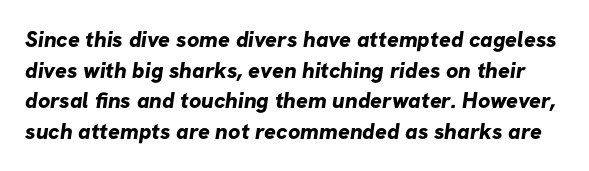
{"bold": "yes", "underline": "no", "line_spacing": "normal", "line_spacing_ratio": 1.39, "letter_spacing": "normal", "letter_spacing_em": 0.0, "glyph_px": 22}
